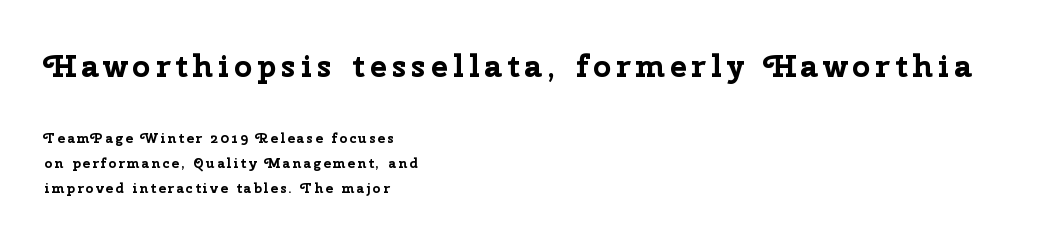
The image shows 32 px bold sans-serif type, upright; set left-aligned, line spacing 1.81x, not underlined; the first (top) block is 2.29x larger; low stroke contrast and a medium x-height.
